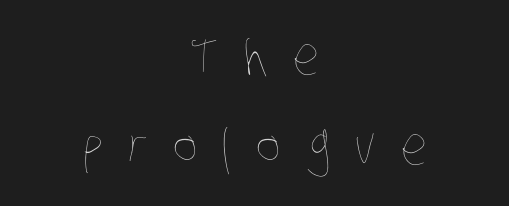
Plain, unruled lines of type. In CSS terms this would be text-align: center. Character widths vary here, with narrow letters taking less room than wide ones. Bold? No — there's no thickening of the strokes. Tracking value appears strongly positive — letters spread wide.
